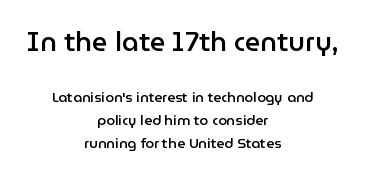
Scale decreases going downward across the two blocks. Set as a demibold, roughly 600 on the weight scale. This rendering features lettering with no underline. Compared with typical paragraphs, the rows here are spaced about the same.
